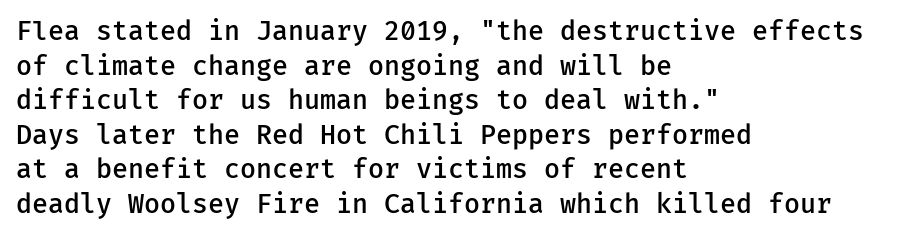
The image shows 26 px text type, upright; set left-aligned, normal line spacing (1.33x), normal letter spacing, not underlined.
